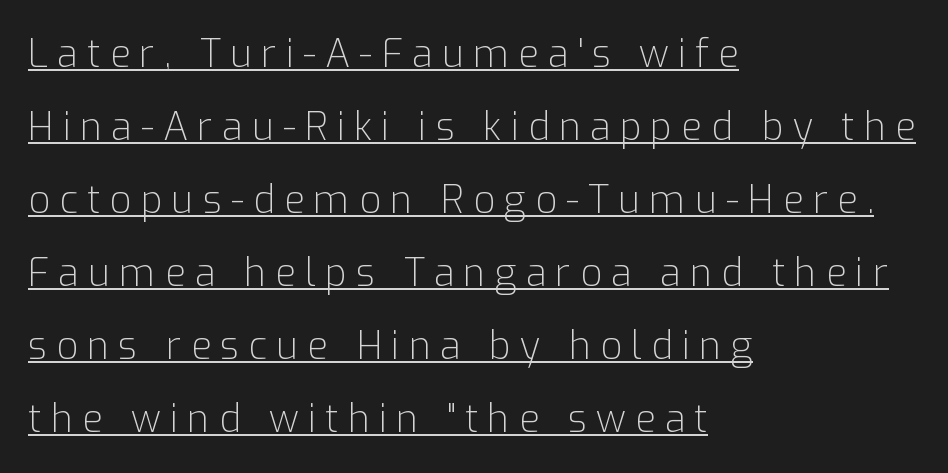
The image shows 38 px light sans-serif type, upright; set left-aligned, loose line spacing (1.92x), unusually wide letter spacing (+0.24 em), underlined; low stroke contrast and a medium x-height.
